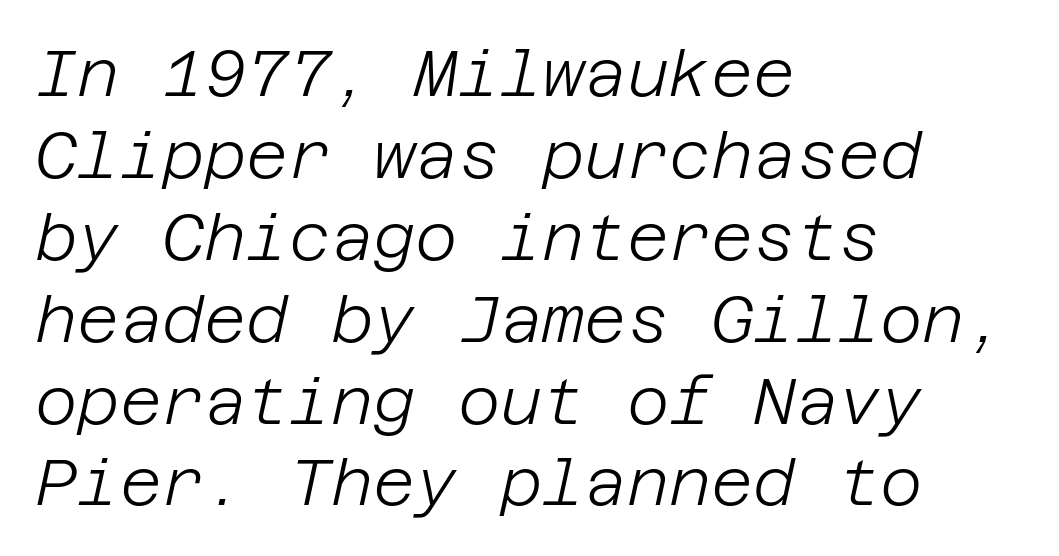
Designer's note — italics engaged. In CSS terms this would be text-align: left. Letter spacing: default. Summary of weight: not heavy and not bold. Does the leading feel generous? No, just average.
